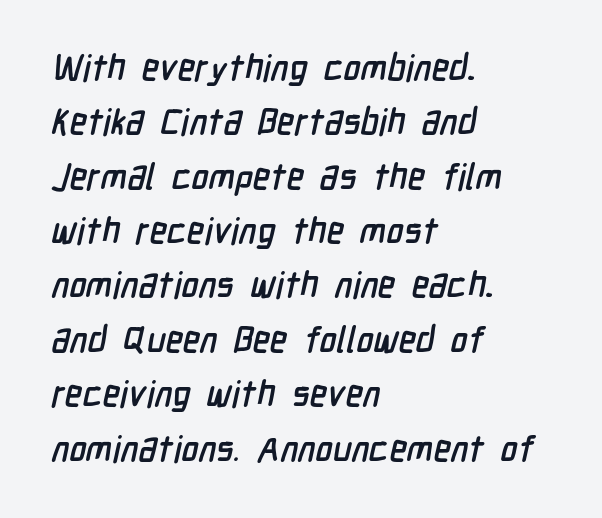
I'd call this a sans setting — the letters go barefoot. Spacing verdict: proportional, widths tailored to each character. Tracking value appears to be zero — textbook default spacing. These lines are set flush left with a ragged right edge. Descenders hang freely into open space. Is there much room between lines? A standard amount, neither cramped nor airy.
